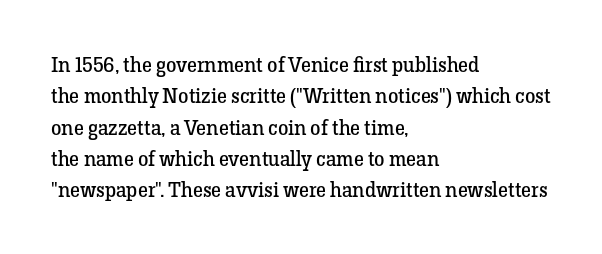
Ordinary non-slanted type is in use. Honestly, the row spacing looks completely unremarkable. These lines keep a tight, regular rhythm from letter to letter. These lines stack with their left ends in a neat column.
